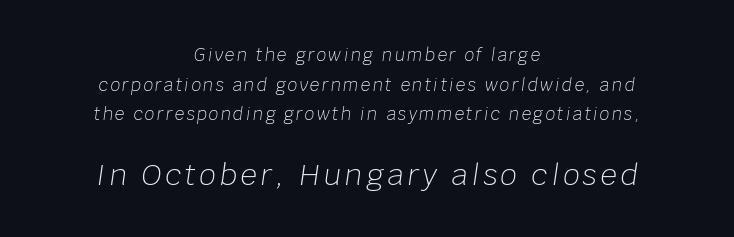
Q: Is the text bold? A: No.
Q: Is the text italic (slanted)? A: Yes, it leans right by about 8 degrees.
Q: Is the text underlined? A: No.
Q: How is the paragraph aligned? A: Centered.
Q: Which block of text is set in a larger size, the first (top) or the second (bottom)? A: The second (bottom) one.
Q: Width (condensed, normal, or wide)? A: Normal.
Q: Stroke contrast? A: Low.
Q: x-height? A: Large.
Q: Monospaced? A: No.
